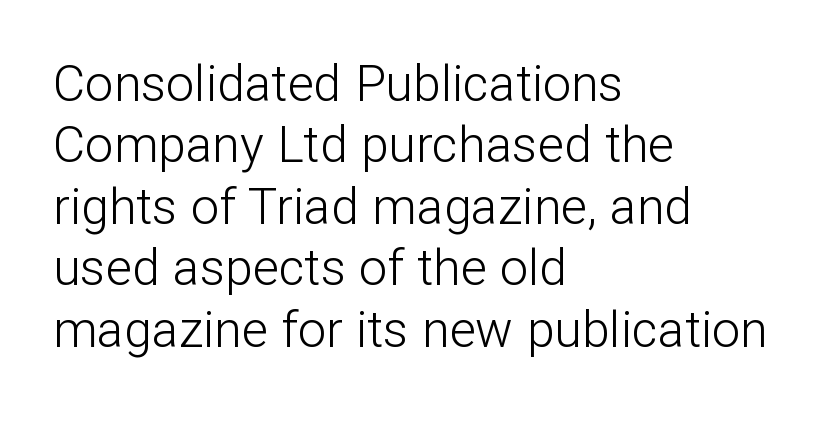
{"serif": "no", "italic": "no", "bold": "no", "weight": "light", "width": "normal", "stroke_contrast": "low", "x_height": "medium", "monospaced": "no", "underline": "no", "align": "left", "line_spacing_ratio": 1.23, "letter_spacing": "normal", "letter_spacing_em": 0.0, "glyph_px": 50}
